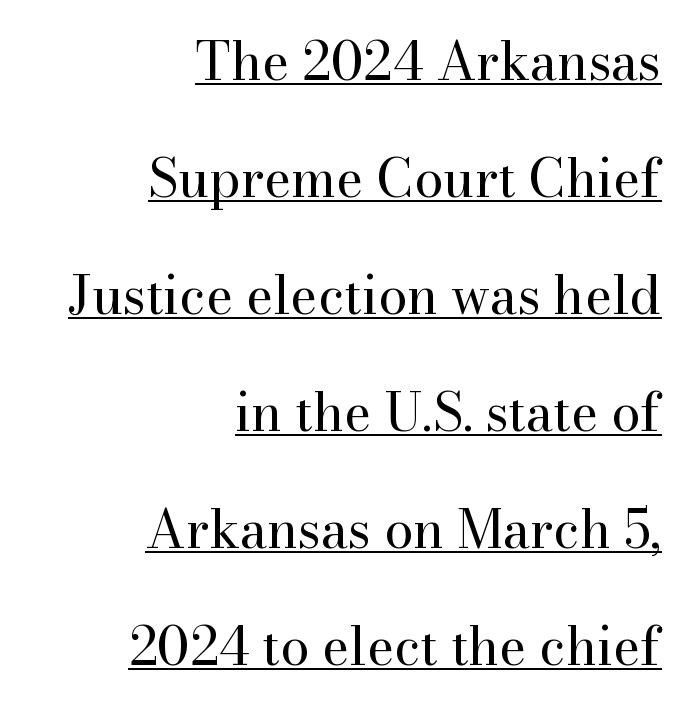
{"serif": "yes", "italic": "no", "bold": "no", "weight": "regular", "width": "normal", "stroke_contrast": "high", "x_height": "small", "monospaced": "no", "underline": "yes", "align": "right", "line_spacing": "loose", "line_spacing_ratio": 2.25, "letter_spacing": "normal", "letter_spacing_em": 0.0, "glyph_px": 52}
